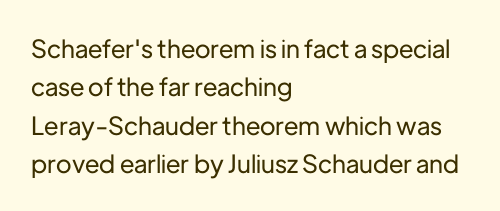
These lines stack with their left ends in a neat column. This is the regular roman posture of the typeface. Leading matches the norm, producing a regular column. No extra tracking has been applied to these lines. Type without underlining.
